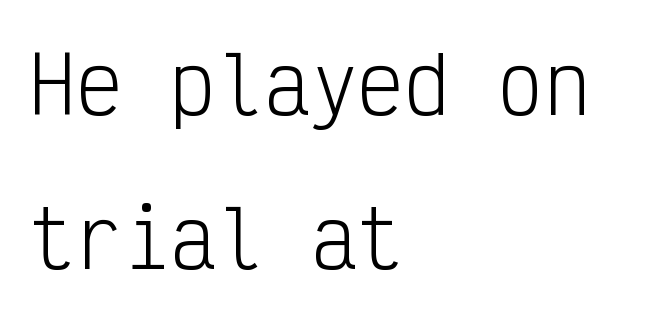
The image shows 78 px light, condensed sans-serif type, upright, monospaced; set left-aligned, loose line spacing (1.97x), normal letter spacing, not underlined; low stroke contrast and a medium x-height.
